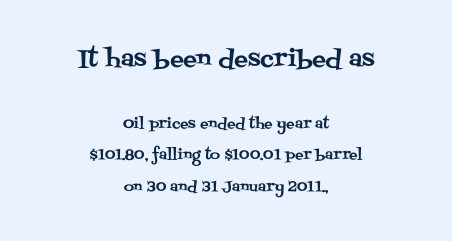
The image shows 23 px text type, upright; set centered, loose line spacing (2.27x), normal letter spacing, not underlined; the first (top) block is 1.64x larger.
